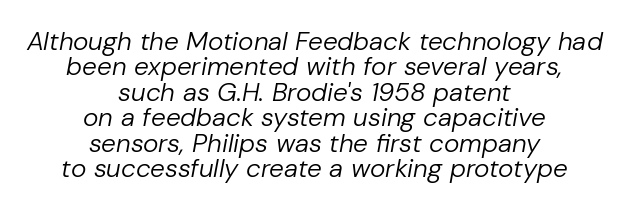
These lines keep a tight, regular rhythm from letter to letter. The gap between lines stays unmarked. Is the type slanted? Yes — the strokes lean at a clear angle. How would I describe the line gaps? Narrow and economical. If you folded the block vertically in half, each line would mirror itself in length.
